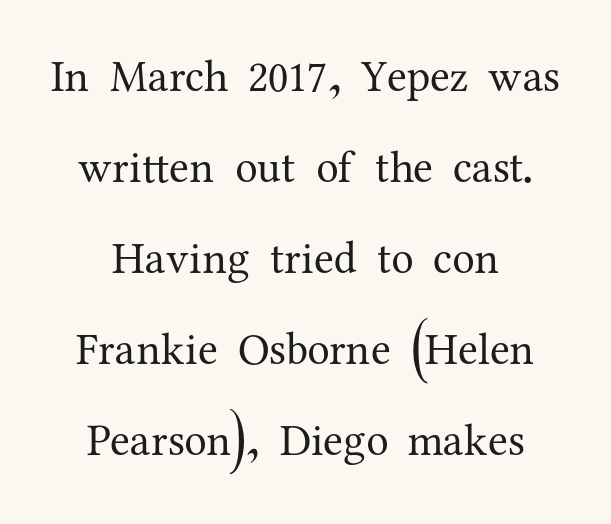
Each word holds together tightly as a unit, with standard inter-letter gaps. Bare-footed words on every line. Characters remain perfectly vertical along every line. Line spacing here is loose.
